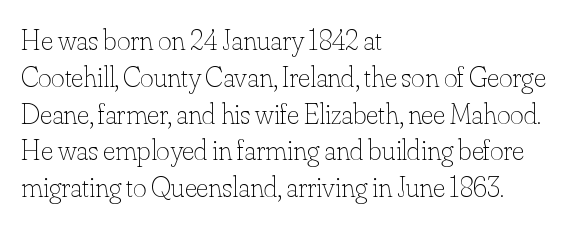
Q: Is the text bold? A: No.
Q: Is the text italic (slanted)? A: No, it is upright.
Q: Is the text underlined? A: No.
Q: How is the paragraph aligned? A: Left-aligned.
Q: Is the spacing between letters normal or unusually wide? A: Normal.
Q: Is the spacing between lines tight, normal or loose? A: Normal.
Q: Width (condensed, normal, or wide)? A: Normal.
Q: Stroke contrast? A: Low.
Q: x-height? A: Small.
Q: Monospaced? A: No.
